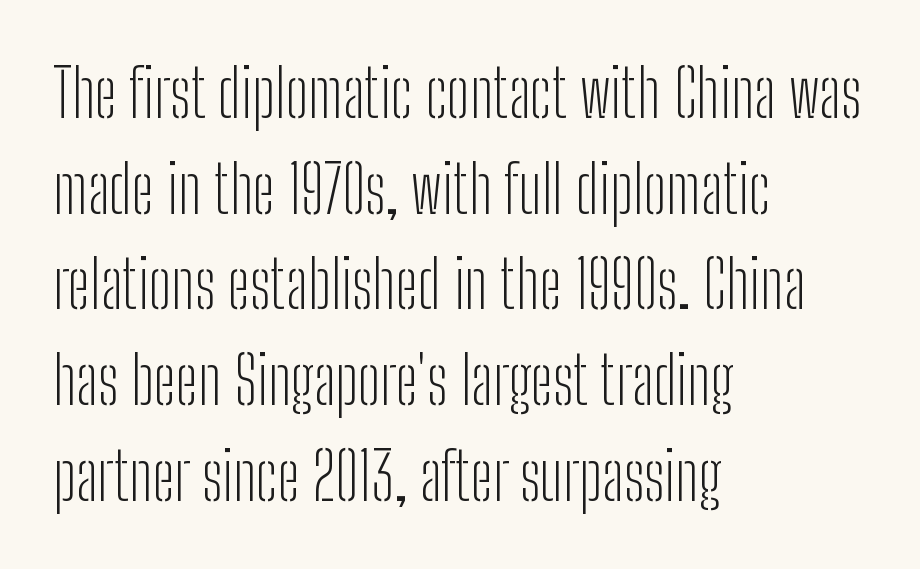
Q: Is the text bold? A: No.
Q: Is the text italic (slanted)? A: No, it is upright.
Q: Is the typeface a serif or a sans-serif typeface? A: Sans-serif.
Q: Is the text underlined? A: No.
Q: How is the paragraph aligned? A: Left-aligned.
Q: Is the spacing between letters normal or unusually wide? A: Normal.
Q: Is the spacing between lines tight, normal or loose? A: Normal.
Q: Width (condensed, normal, or wide)? A: Condensed.
Q: Stroke contrast? A: Low.
Q: x-height? A: Medium.
Q: Monospaced? A: No.
